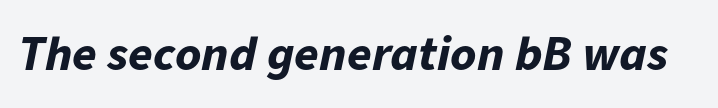
{"italic": "yes", "lean": "right", "slant_degrees": 11, "bold": "yes", "weight": "bold", "width": "normal", "stroke_contrast": "low", "x_height": "medium", "monospaced": "no", "underline": "no", "letter_spacing": "normal", "letter_spacing_em": 0.0, "glyph_px": 50}
